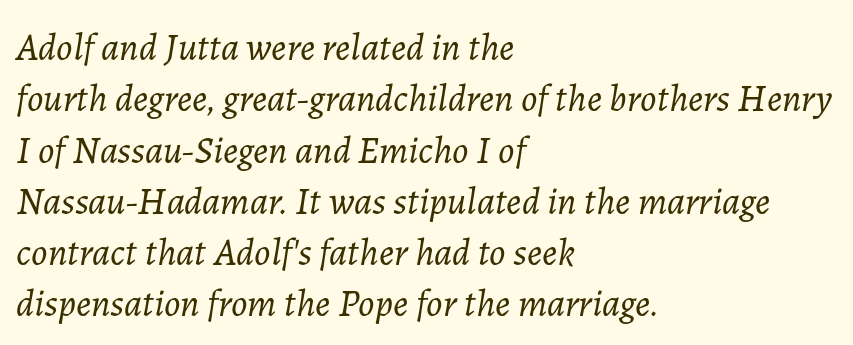
{"italic": "yes", "lean": "right", "slant_degrees": 7, "bold": "no", "weight": "light", "width": "normal", "stroke_contrast": "low", "x_height": "medium", "monospaced": "no", "underline": "no", "align": "left", "line_spacing": "normal", "line_spacing_ratio": 1.35, "letter_spacing": "normal", "letter_spacing_em": 0.0, "glyph_px": 38}
